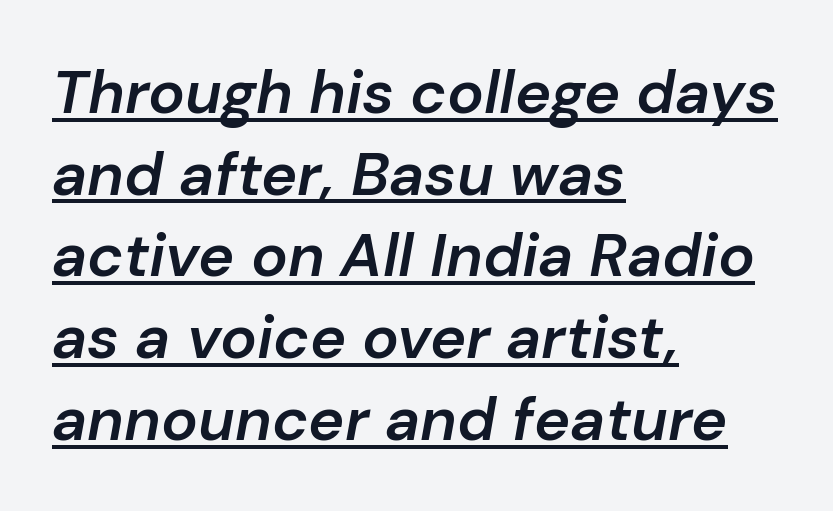
{"italic": "yes", "lean": "right", "slant_degrees": 10, "bold": "semi", "weight": "semibold", "width": "normal", "stroke_contrast": "low", "x_height": "medium", "monospaced": "no", "underline": "yes", "align": "left", "line_spacing": "normal", "line_spacing_ratio": 1.34, "letter_spacing": "normal", "letter_spacing_em": 0.0, "glyph_px": 61}
